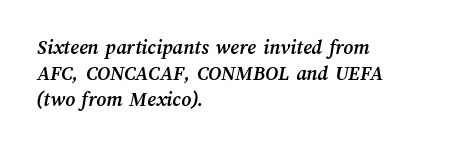
The image shows 21 px bold type; set left-aligned, line spacing 1.24x, normal letter spacing, not underlined.
